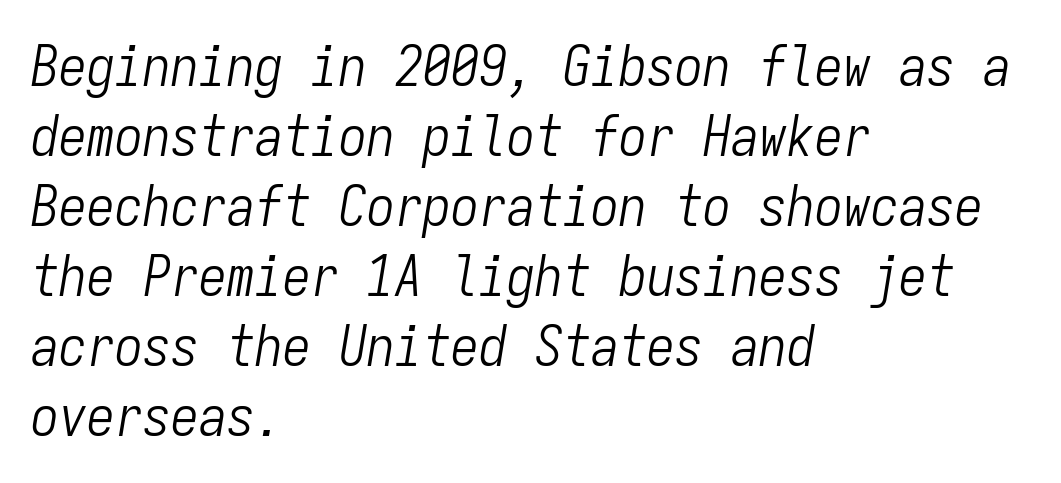
The image shows 56 px light, condensed type, italic (leaning right), monospaced; set left-aligned, normal line spacing (1.25x), normal letter spacing, not underlined; low stroke contrast and a medium x-height.
